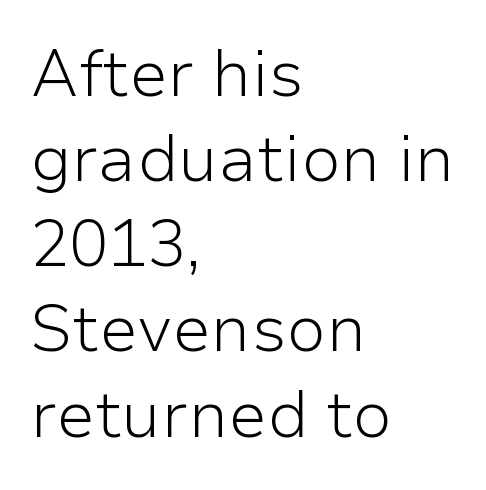
Q: Is the text bold? A: No.
Q: Is the text italic (slanted)? A: No, it is upright.
Q: Is the typeface a serif or a sans-serif typeface? A: Sans-serif.
Q: Is the text underlined? A: No.
Q: How is the paragraph aligned? A: Left-aligned.
Q: Is the spacing between letters normal or unusually wide? A: Normal.
Q: Is the spacing between lines tight, normal or loose? A: Normal.
Q: Width (condensed, normal, or wide)? A: Normal.
Q: Stroke contrast? A: Low.
Q: x-height? A: Medium.
Q: Monospaced? A: No.
